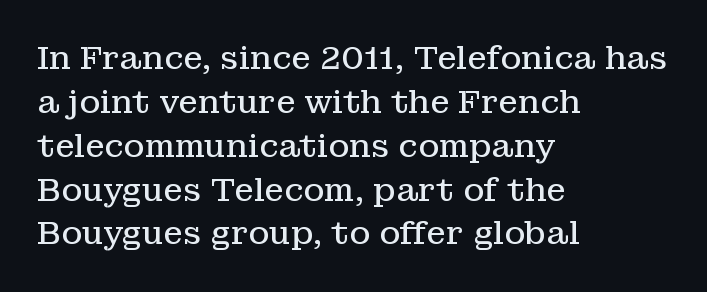
{"serif": "yes", "italic": "no", "bold": "no", "weight": "regular", "width": "normal", "stroke_contrast": "low", "x_height": "medium", "monospaced": "no", "underline": "no", "align": "left", "line_spacing": "normal", "line_spacing_ratio": 1.37, "letter_spacing": "normal", "letter_spacing_em": 0.0, "glyph_px": 32}
